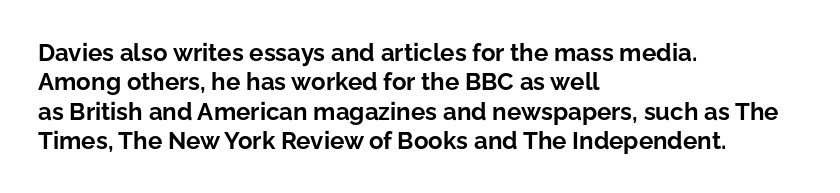
{"italic": "no", "bold": "yes", "underline": "no", "align": "left", "line_spacing_ratio": 1.22, "letter_spacing": "normal", "letter_spacing_em": 0.0, "glyph_px": 24}
